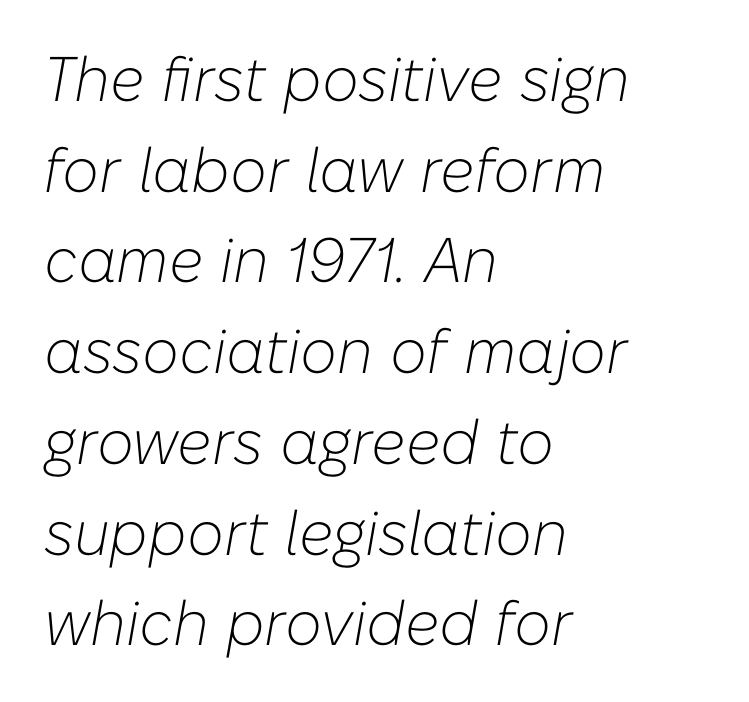
{"italic": "yes", "lean": "right", "slant_degrees": 10, "bold": "no", "weight": "light", "width": "normal", "stroke_contrast": "low", "x_height": "medium", "monospaced": "no", "underline": "no", "align": "left", "line_spacing": "normal", "line_spacing_ratio": 1.44, "letter_spacing": "normal", "letter_spacing_em": 0.0, "glyph_px": 63}
